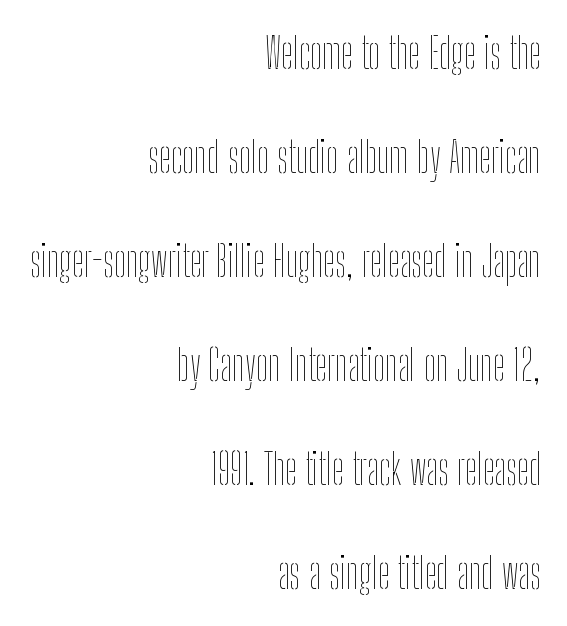
{"italic": "no", "bold": "no", "weight": "thin", "width": "condensed", "stroke_contrast": "low", "x_height": "medium", "monospaced": "no", "underline": "no", "align": "right", "line_spacing": "loose", "line_spacing_ratio": 2.42, "letter_spacing": "normal", "letter_spacing_em": 0.0, "glyph_px": 43}
